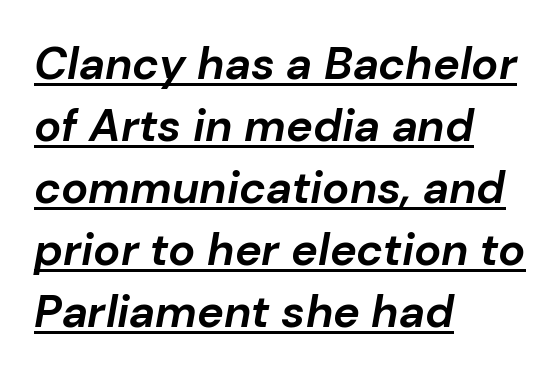
{"italic": "yes", "lean": "right", "slant_degrees": 10, "bold": "yes", "weight": "bold", "width": "normal", "stroke_contrast": "low", "x_height": "medium", "monospaced": "no", "underline": "yes", "align": "left", "line_spacing": "normal", "line_spacing_ratio": 1.38, "letter_spacing": "normal", "letter_spacing_em": 0.0, "glyph_px": 45}
